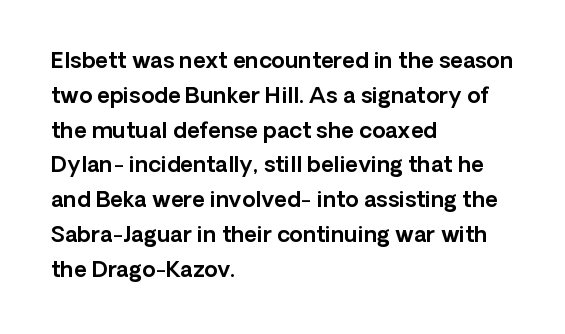
Q: Is the text italic (slanted)? A: No, it is upright.
Q: Is the text underlined? A: No.
Q: How is the paragraph aligned? A: Left-aligned.
Q: Is the spacing between letters normal or unusually wide? A: Normal.
Q: Is the spacing between lines tight, normal or loose? A: Normal.
